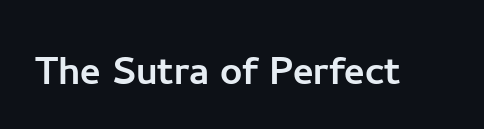
The image shows 49 px sans-serif type, upright; set normal letter spacing, not underlined; low stroke contrast and a medium x-height.
